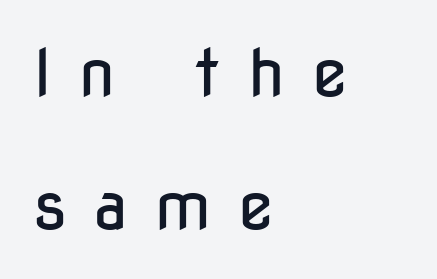
Q: Is the text bold? A: No.
Q: Is the text italic (slanted)? A: No, it is upright.
Q: Is the typeface a serif or a sans-serif typeface? A: Sans-serif.
Q: Is the text underlined? A: No.
Q: How is the paragraph aligned? A: Left-aligned.
Q: Is the spacing between letters normal or unusually wide? A: Unusually wide.
Q: Is the spacing between lines tight, normal or loose? A: Loose.
Q: Width (condensed, normal, or wide)? A: Condensed.
Q: Stroke contrast? A: Low.
Q: x-height? A: Medium.
Q: Monospaced? A: No.
